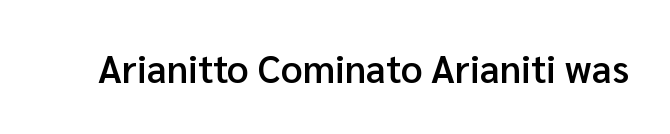
Q: Is the text bold? A: Semi-bold.
Q: Is the text italic (slanted)? A: No, it is upright.
Q: Is the typeface a serif or a sans-serif typeface? A: Sans-serif.
Q: Is the text underlined? A: No.
Q: Is the spacing between letters normal or unusually wide? A: Normal.
Q: Width (condensed, normal, or wide)? A: Normal.
Q: Stroke contrast? A: Low.
Q: x-height? A: Medium.
Q: Monospaced? A: No.
